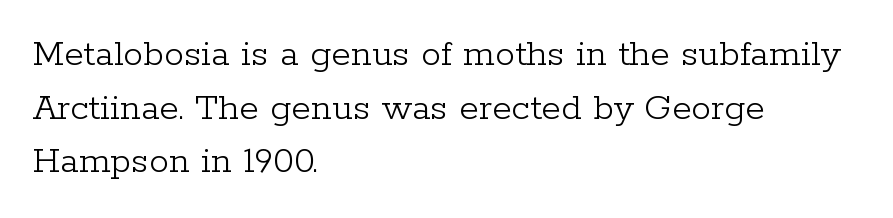
Q: Is the text bold? A: No.
Q: Is the text italic (slanted)? A: No, it is upright.
Q: Is the typeface a serif or a sans-serif typeface? A: Serif.
Q: Is the text underlined? A: No.
Q: How is the paragraph aligned? A: Left-aligned.
Q: Is the spacing between letters normal or unusually wide? A: Normal.
Q: Is the spacing between lines tight, normal or loose? A: Normal.
Q: Width (condensed, normal, or wide)? A: Normal.
Q: Stroke contrast? A: Low.
Q: x-height? A: Medium.
Q: Monospaced? A: No.
